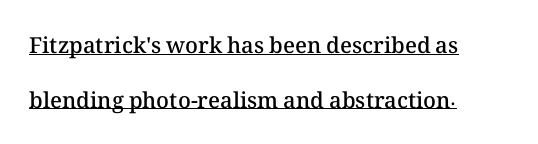
One-word summary of the alignment: left. The vertical gap from one line to the next is large. The horizontal fit of the characters is conventional and even. Firm but not heavy-handed strokes: this text is semibold.
